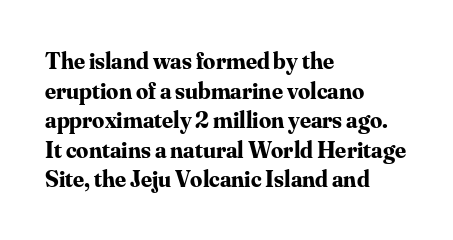
Q: Is the text bold? A: Yes.
Q: Is the text italic (slanted)? A: No, it is upright.
Q: Is the text underlined? A: No.
Q: How is the paragraph aligned? A: Left-aligned.
Q: Is the spacing between letters normal or unusually wide? A: Normal.
